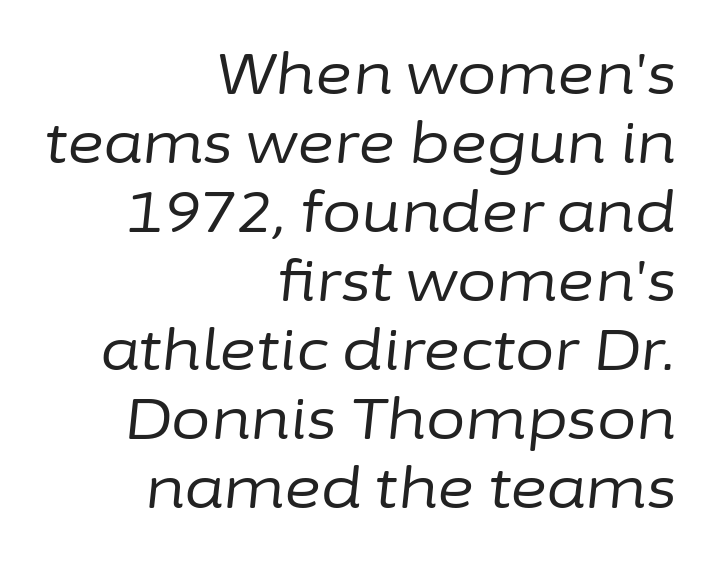
{"italic": "yes", "lean": "right", "slant_degrees": 6, "bold": "no", "weight": "regular", "width": "normal", "stroke_contrast": "low", "x_height": "medium", "monospaced": "no", "underline": "no", "align": "right", "line_spacing_ratio": 1.21, "letter_spacing": "normal", "letter_spacing_em": 0.0, "glyph_px": 57}
